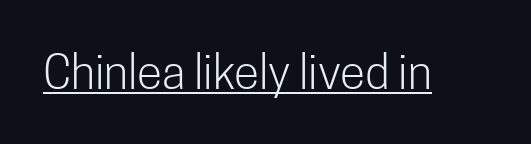
{"serif": "no", "italic": "no", "bold": "no", "weight": "light", "width": "condensed", "stroke_contrast": "low", "x_height": "medium", "monospaced": "no", "underline": "yes", "letter_spacing": "normal", "letter_spacing_em": 0.0, "glyph_px": 46}
